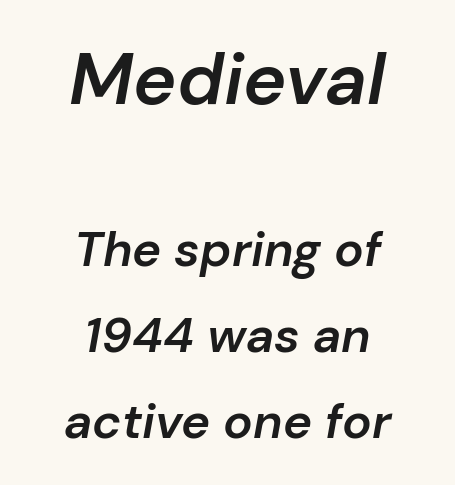
{"italic": "yes", "lean": "right", "slant_degrees": 10, "bold": "semi", "weight": "semibold", "width": "normal", "stroke_contrast": "low", "x_height": "medium", "monospaced": "no", "underline": "no", "align": "center", "line_spacing_ratio": 1.75, "letter_spacing": "normal", "letter_spacing_em": 0.0, "larger_block": "first", "size_ratio": 1.49, "glyph_px": 73}
